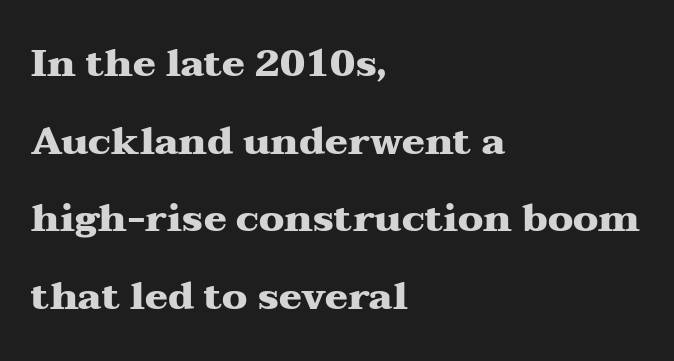
Tall strokes in this sample are plumb rather than angled. Descenders are the only things crossing below the line. The paragraph shown leans on its left margin. This sample uses plain, unmodified letter spacing. Strokes here are thick enough to call this a true bold.
